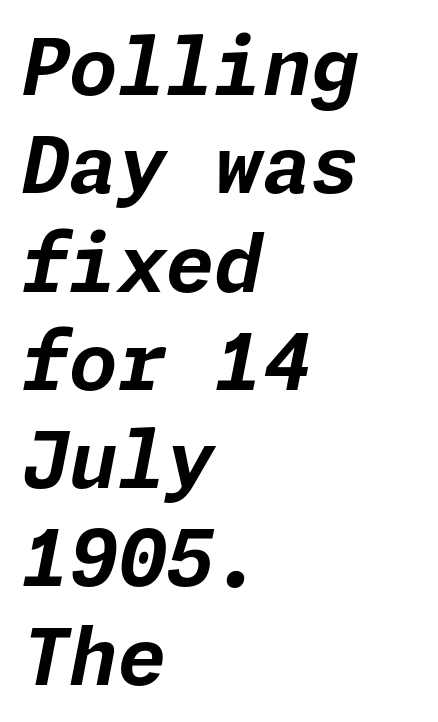
Words float on clear page, feet unadorned. Designer's note — italics engaged. Set as a true bold cut, around the 700 mark. The letterforms sit shoulder to shoulder at normal distance.
